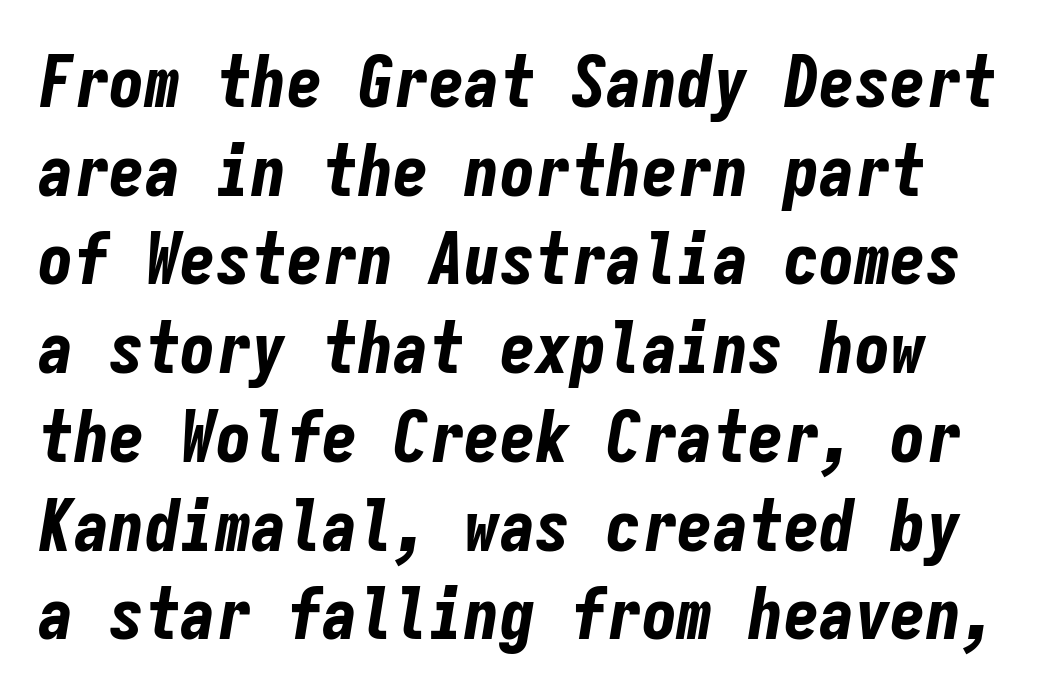
Q: Is the text bold? A: Yes.
Q: Is the text italic (slanted)? A: Yes, it leans right by about 9 degrees.
Q: Is the text underlined? A: No.
Q: Is the spacing between letters normal or unusually wide? A: Normal.
Q: Is the spacing between lines tight, normal or loose? A: Normal.
Q: Width (condensed, normal, or wide)? A: Condensed.
Q: Stroke contrast? A: Low.
Q: x-height? A: Medium.
Q: Monospaced? A: Yes.
